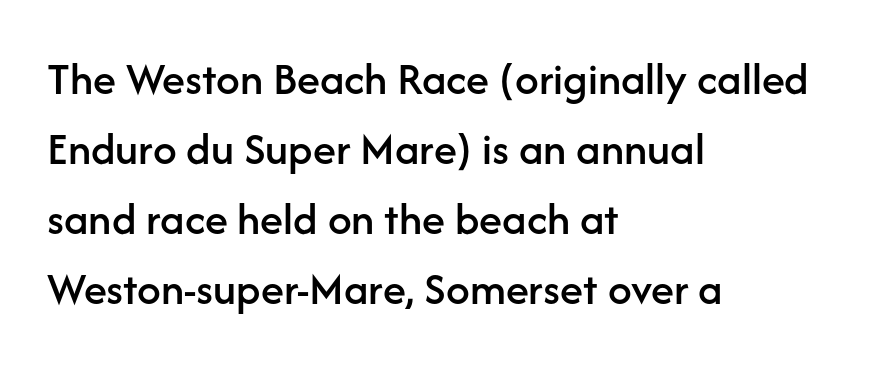
Q: Is the text italic (slanted)? A: No, it is upright.
Q: Is the typeface a serif or a sans-serif typeface? A: Sans-serif.
Q: Is the text underlined? A: No.
Q: How is the paragraph aligned? A: Left-aligned.
Q: Is the spacing between letters normal or unusually wide? A: Normal.
Q: Is the spacing between lines tight, normal or loose? A: Normal.
Q: Width (condensed, normal, or wide)? A: Normal.
Q: Stroke contrast? A: Low.
Q: x-height? A: Medium.
Q: Monospaced? A: No.
